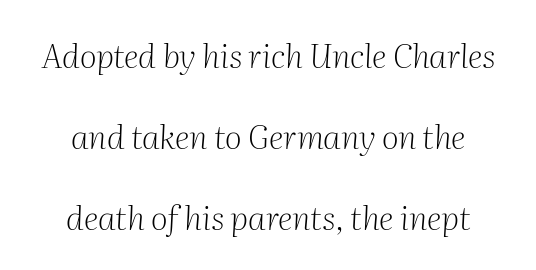
{"serif": "yes", "italic": "yes", "lean": "right", "slant_degrees": 2, "bold": "no", "weight": "light", "width": "normal", "stroke_contrast": "medium", "x_height": "medium", "monospaced": "no", "underline": "no", "align": "center", "line_spacing": "loose", "line_spacing_ratio": 2.45, "letter_spacing": "normal", "letter_spacing_em": 0.0, "glyph_px": 33}
